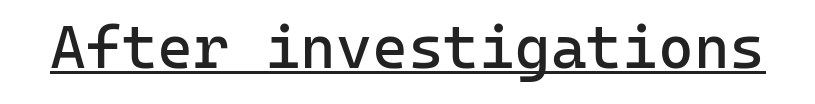
This is sans-serif lettering, the kind often seen on screens and signage. A light-to-regular cut is what we see here. Each letter, wide or thin by design, is forced into the same width here. A typesetter would call this zero additional tracking. Students, observe the line beneath the letters — that is underlining. It's the straight-up-and-down kind of type.
